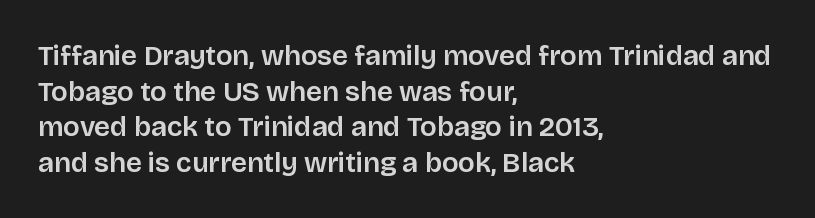
Tall strokes in this sample are plumb rather than angled. This rendering employs a face without finishing strokes, i.e., a sans-serif. Each letter keeps its own natural width here, so spacing adapts to shape. In CSS terms this would be text-align: left. Leading matches the norm, producing a regular column. Look at the tracking — it's just the regular setting, nothing added.
